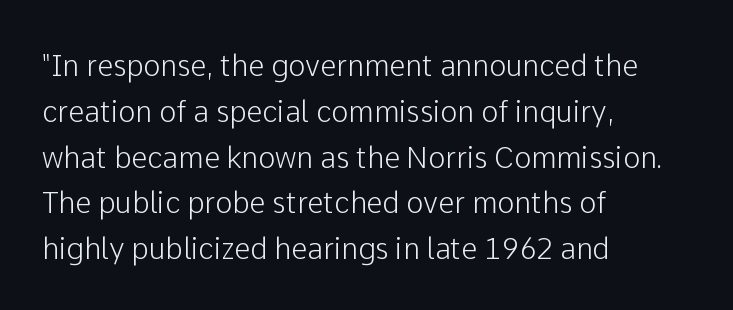
Q: Is the text italic (slanted)? A: No, it is upright.
Q: Is the typeface a serif or a sans-serif typeface? A: Sans-serif.
Q: Is the text underlined? A: No.
Q: How is the paragraph aligned? A: Left-aligned.
Q: Is the spacing between letters normal or unusually wide? A: Normal.
Q: Is the spacing between lines tight, normal or loose? A: Normal.
Q: Width (condensed, normal, or wide)? A: Normal.
Q: Stroke contrast? A: Low.
Q: x-height? A: Medium.
Q: Monospaced? A: No.
